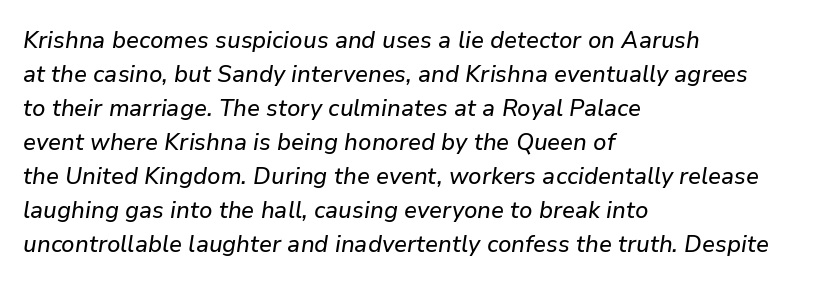
All the whitespace from short lines collects on the right. Words float on clear page, feet unadorned. Does the leading feel generous? No, just average. Does extra space separate the letters? No, they use regular spacing.
